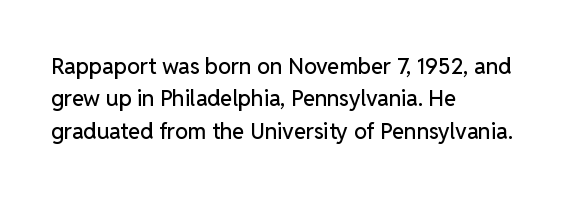
The image shows 22 px text type, upright; set left-aligned, normal line spacing (1.47x), normal letter spacing, not underlined.
